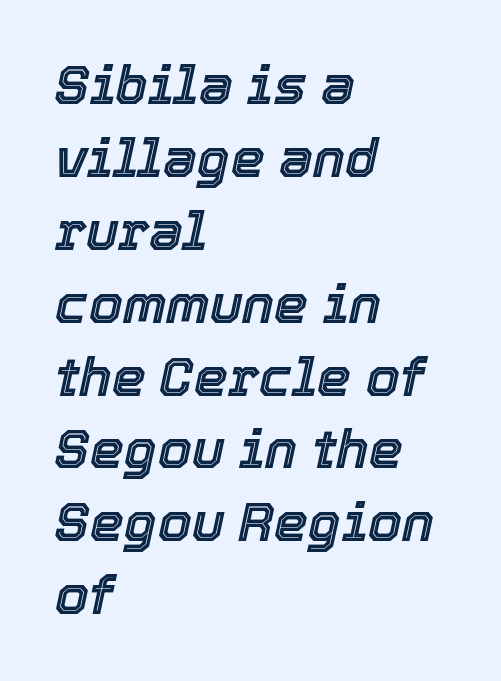
Q: Is the text italic (slanted)? A: Yes, it leans right by about 12 degrees.
Q: Is the text underlined? A: No.
Q: How is the paragraph aligned? A: Left-aligned.
Q: Is the spacing between letters normal or unusually wide? A: Normal.
Q: Is the spacing between lines tight, normal or loose? A: Normal.
Q: Width (condensed, normal, or wide)? A: Normal.
Q: x-height? A: Medium.
Q: Monospaced? A: No.
